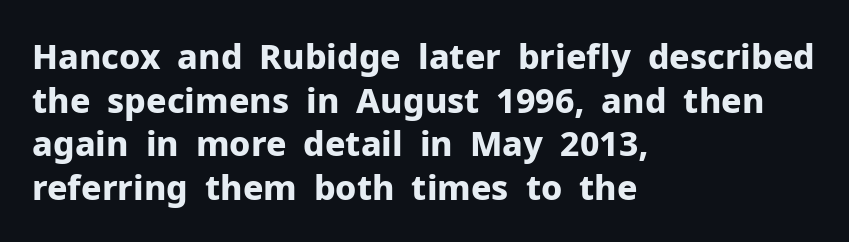
The image shows 34 px bold sans-serif type, upright; set left-aligned, normal line spacing (1.28x), normal letter spacing, not underlined; low stroke contrast and a medium x-height.
